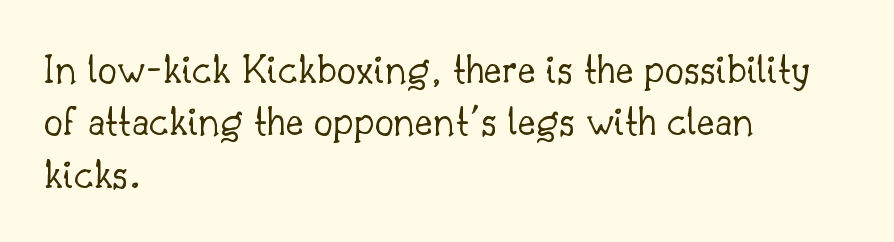
The image shows 43 px light type, upright; set left-aligned, line spacing 1.22x, normal letter spacing, not underlined; low stroke contrast and a small x-height.
